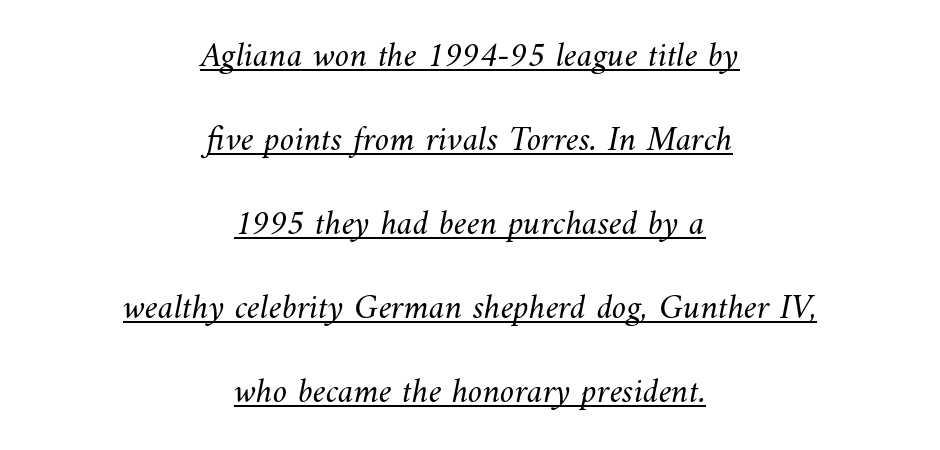
{"bold": "no", "weight": "light", "width": "normal", "stroke_contrast": "medium", "x_height": "small", "monospaced": "no", "underline": "yes", "align": "center", "line_spacing": "loose", "line_spacing_ratio": 2.33, "letter_spacing": "normal", "letter_spacing_em": 0.0, "glyph_px": 36}
